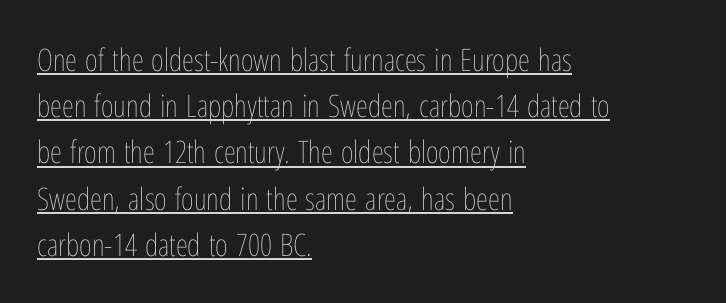
The image shows 31 px thin, condensed type, upright; set left-aligned, normal line spacing (1.49x), normal letter spacing, underlined; low stroke contrast and a medium x-height.
